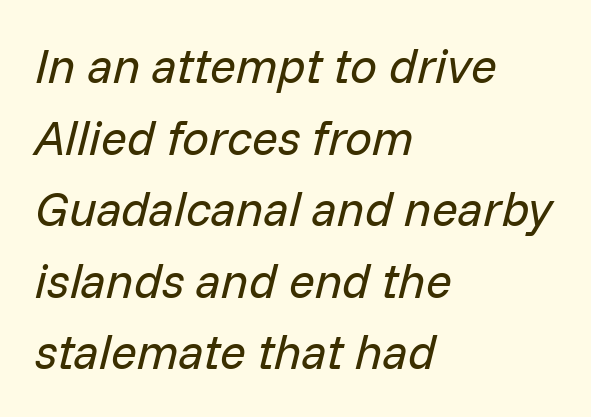
Caption: standard tracking, unaltered. The specimen omits any rule beneath the text block's lines. The lettering tilts uniformly, giving the passage an italic look. Note the varied advance widths — an 'i' is clearly narrower than an 'm'.
